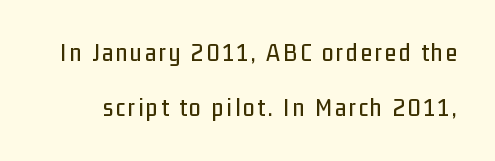
Line spacing here is loose. This is the regular roman posture of the typeface. Underlining? Definitely not there.
